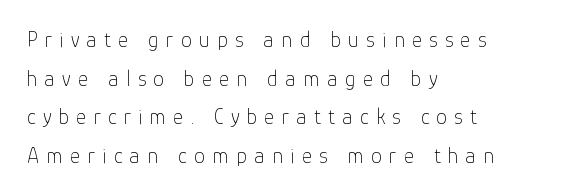
{"italic": "no", "bold": "no", "underline": "no", "align": "left", "line_spacing_ratio": 1.76, "letter_spacing": "wide", "letter_spacing_em": 0.33, "glyph_px": 22}
